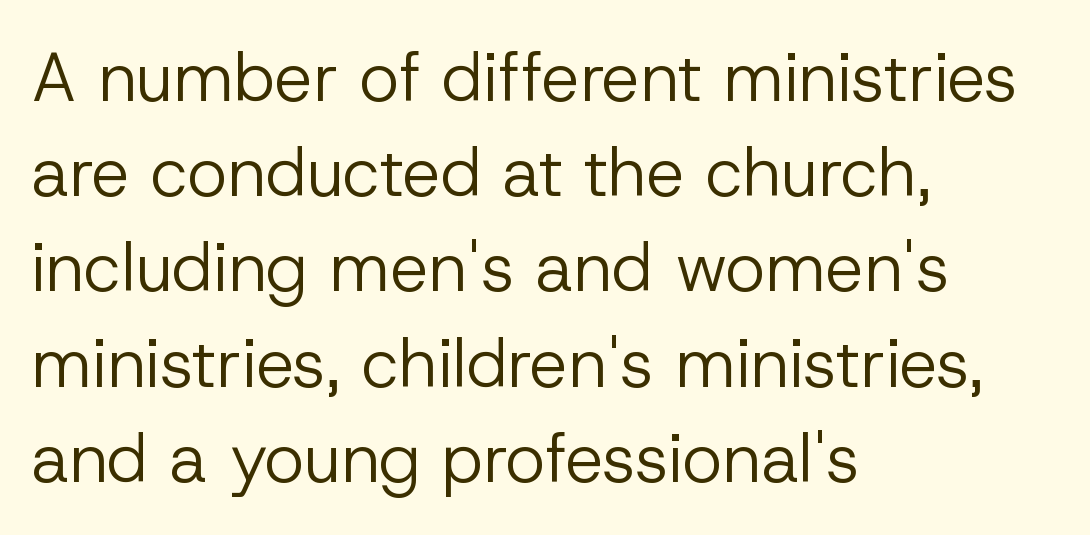
How are the letters spaced? Ordinarily, with no added tracking. The typesetting does not lean heavy: it is not bold. Horizontal alignment here is leftward, the default for most running prose. The designer left line spacing at the default.
